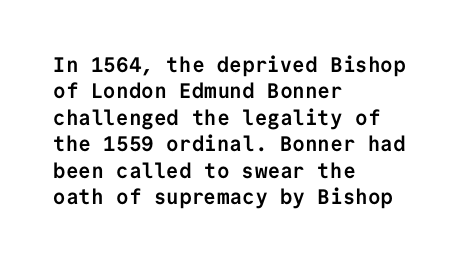
What weight is shown? A full bold with thick strokes. The lettering holds an erect, upright posture throughout. Plain, unruled lines of type. The rendering keeps characters at their native spacing. Leading: standard.
